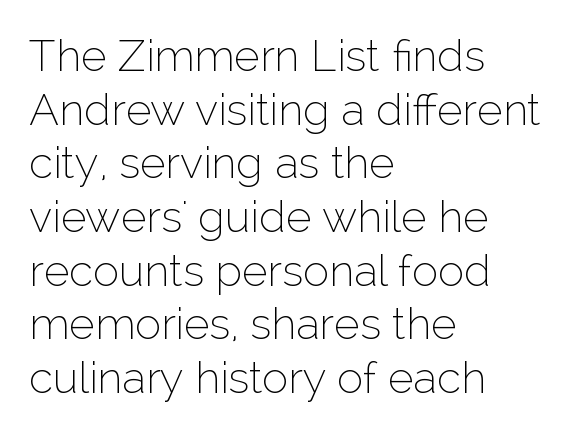
{"serif": "no", "italic": "no", "bold": "no", "weight": "thin", "width": "normal", "stroke_contrast": "low", "x_height": "medium", "monospaced": "no", "underline": "no", "align": "left", "line_spacing_ratio": 1.22, "letter_spacing": "normal", "letter_spacing_em": 0.0, "glyph_px": 44}
